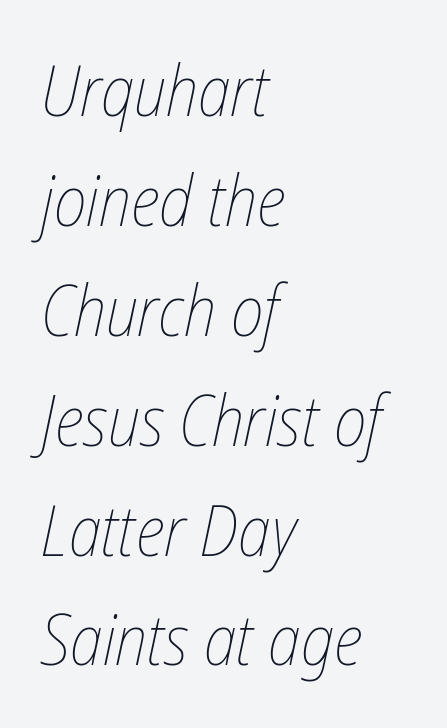
Q: Is the text bold? A: No.
Q: Is the text italic (slanted)? A: Yes, it leans right by about 12 degrees.
Q: Is the text underlined? A: No.
Q: How is the paragraph aligned? A: Left-aligned.
Q: Is the spacing between letters normal or unusually wide? A: Normal.
Q: Is the spacing between lines tight, normal or loose? A: Normal.
Q: Width (condensed, normal, or wide)? A: Condensed.
Q: Stroke contrast? A: Low.
Q: x-height? A: Medium.
Q: Monospaced? A: No.
